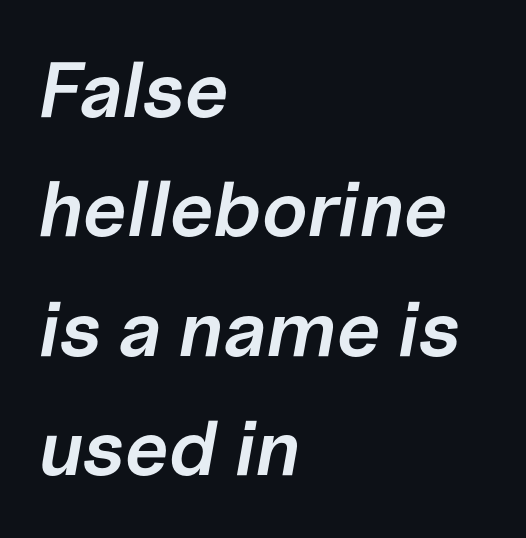
Q: Is the text bold? A: Semi-bold.
Q: Is the text italic (slanted)? A: Yes, it leans right by about 10 degrees.
Q: Is the text underlined? A: No.
Q: How is the paragraph aligned? A: Left-aligned.
Q: Is the spacing between letters normal or unusually wide? A: Normal.
Q: Is the spacing between lines tight, normal or loose? A: Normal.
Q: Width (condensed, normal, or wide)? A: Normal.
Q: Stroke contrast? A: Low.
Q: x-height? A: Medium.
Q: Monospaced? A: No.
